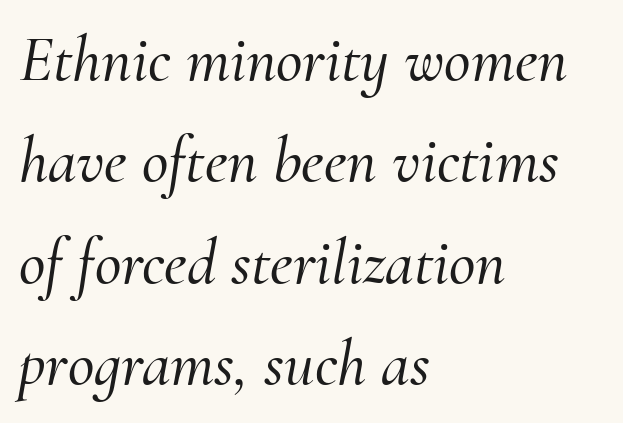
{"serif": "yes", "italic": "yes", "lean": "right", "slant_degrees": 10, "width": "normal", "stroke_contrast": "medium", "x_height": "small", "monospaced": "no", "underline": "no", "align": "left", "line_spacing": "normal", "line_spacing_ratio": 1.56, "letter_spacing": "normal", "letter_spacing_em": 0.0, "glyph_px": 65}
